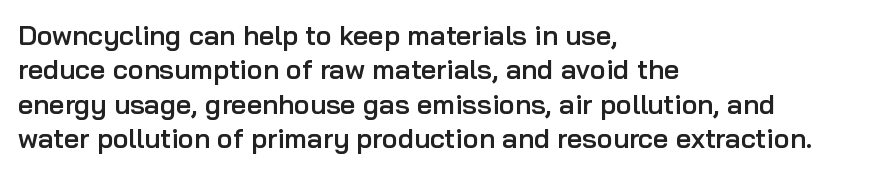
{"italic": "no", "bold": "semi", "underline": "no", "align": "left", "line_spacing": "normal", "line_spacing_ratio": 1.27, "letter_spacing": "normal", "letter_spacing_em": 0.0, "glyph_px": 27}
